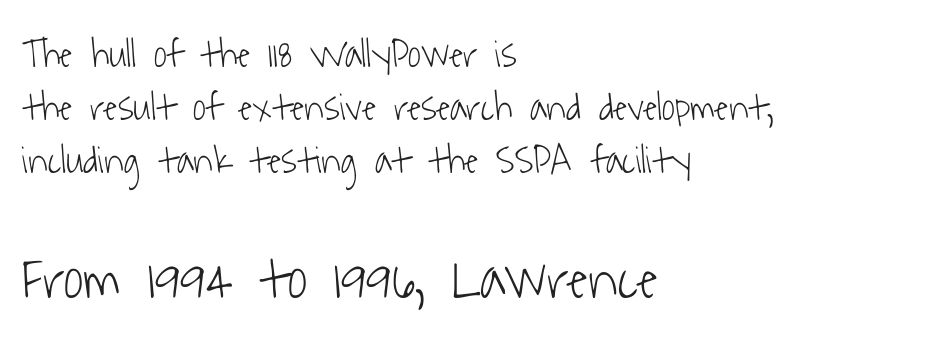
Q: Is the text bold? A: No.
Q: Is the typeface a serif or a sans-serif typeface? A: Sans-serif.
Q: Is the text underlined? A: No.
Q: How is the paragraph aligned? A: Left-aligned.
Q: Is the spacing between letters normal or unusually wide? A: Normal.
Q: Is the spacing between lines tight, normal or loose? A: Normal.
Q: Which block of text is set in a larger size, the first (top) or the second (bottom)? A: The second (bottom) one.
Q: Width (condensed, normal, or wide)? A: Condensed.
Q: Stroke contrast? A: Low.
Q: x-height? A: Medium.
Q: Monospaced? A: No.
